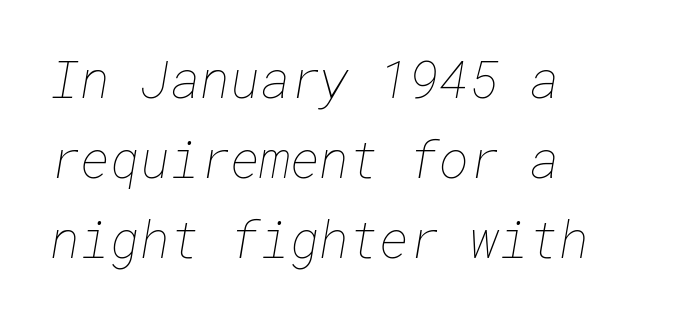
Q: Is the text bold? A: No.
Q: Is the text underlined? A: No.
Q: How is the paragraph aligned? A: Left-aligned.
Q: Is the spacing between letters normal or unusually wide? A: Normal.
Q: Is the spacing between lines tight, normal or loose? A: Normal.
Q: Width (condensed, normal, or wide)? A: Normal.
Q: Stroke contrast? A: Low.
Q: x-height? A: Medium.
